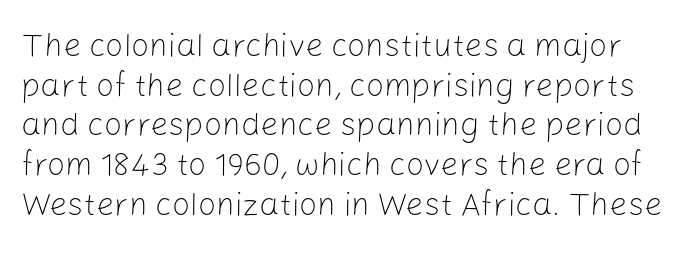
{"serif": "no", "italic": "no", "bold": "no", "weight": "light", "width": "normal", "stroke_contrast": "low", "x_height": "medium", "monospaced": "no", "underline": "no", "line_spacing_ratio": 1.24, "letter_spacing": "normal", "letter_spacing_em": 0.0, "glyph_px": 32}
